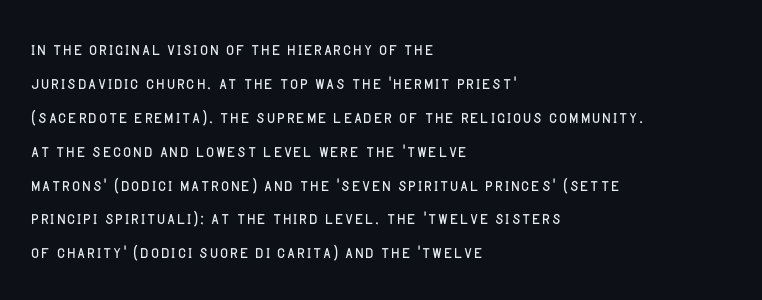
The image shows 22 px text type, upright; set left-aligned, normal line spacing (1.54x), normal letter spacing, not underlined.
